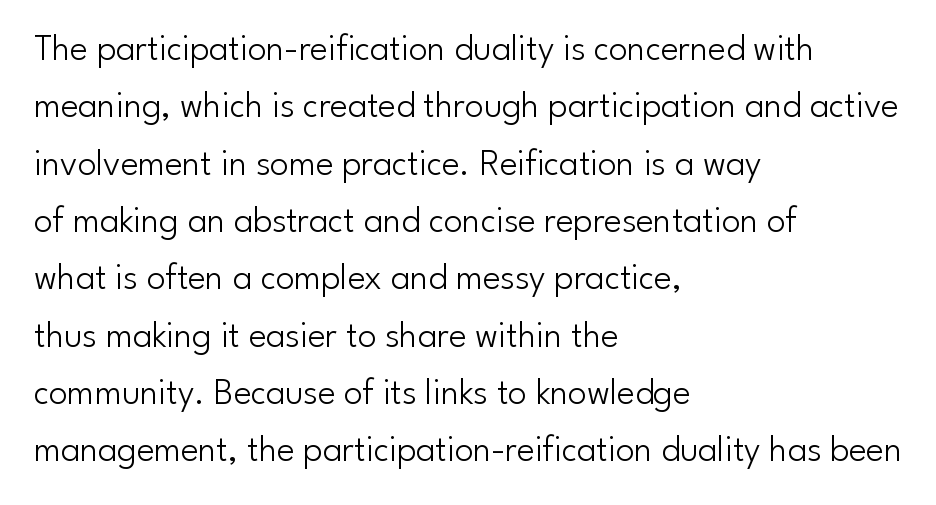
The text was rendered using a sans face with plain stroke endings. Rendered with straight, roman letterforms. Quick note: underline off. The passage shown is typed in a proportional face where columns would drift. The paragraph has a hard left edge and a soft right edge. The gaps between neighbouring characters are ordinary and unremarkable.
